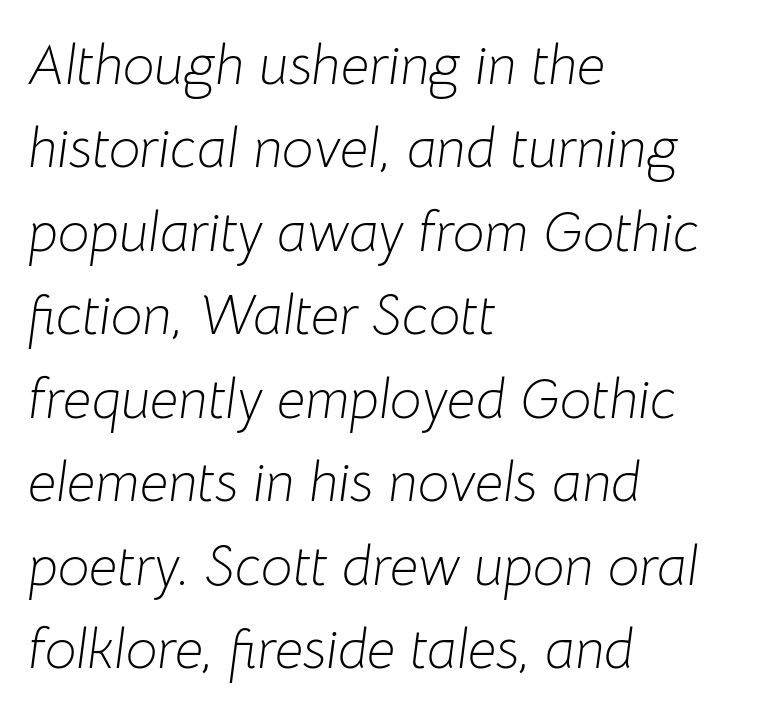
The image shows 56 px light type, italic (leaning right); set left-aligned, normal line spacing (1.49x), normal letter spacing, not underlined; low stroke contrast and a medium x-height.
